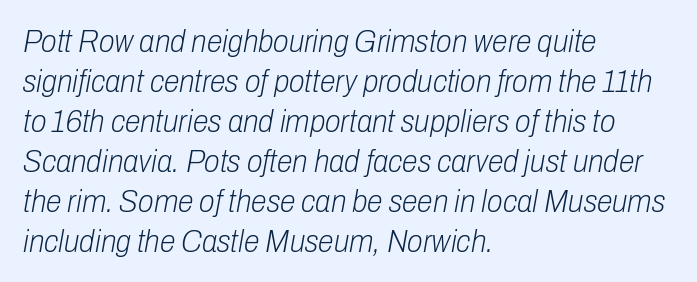
Teacher's note: observe the even left margin — that is flush-left alignment. Characters are canted at an angle relative to the baseline's perpendicular. The leading is moderate, giving the passage an even texture. Is the letter spacing exaggerated? No — it looks like the ordinary default. These lines are rendered in a variable-pitch font. The weight tops out at a normal text grade.
